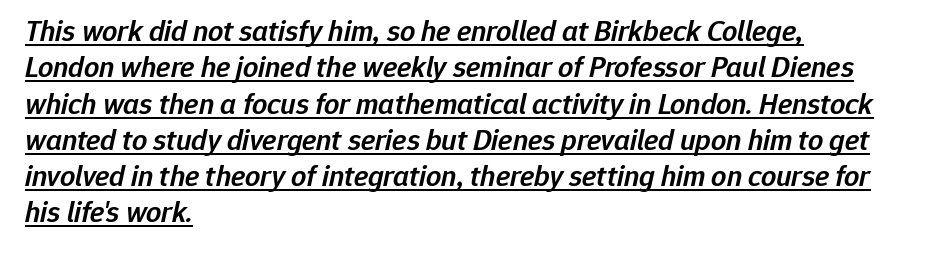
Q: Is the text bold? A: Semi-bold.
Q: Is the text italic (slanted)? A: Yes, it leans right by about 12 degrees.
Q: Is the text underlined? A: Yes.
Q: How is the paragraph aligned? A: Left-aligned.
Q: Is the spacing between letters normal or unusually wide? A: Normal.
Q: Width (condensed, normal, or wide)? A: Normal.
Q: Stroke contrast? A: Low.
Q: x-height? A: Medium.
Q: Monospaced? A: No.
